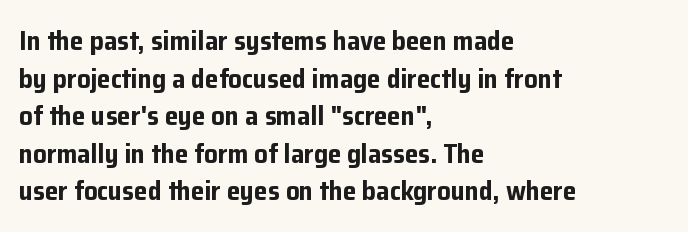
Q: Is the text bold? A: Yes.
Q: Is the text italic (slanted)? A: No, it is upright.
Q: Is the text underlined? A: No.
Q: How is the paragraph aligned? A: Left-aligned.
Q: Is the spacing between letters normal or unusually wide? A: Normal.
Q: Is the spacing between lines tight, normal or loose? A: Normal.
